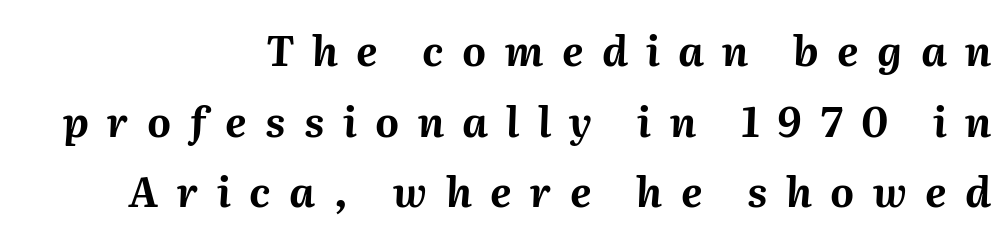
{"italic": "yes", "lean": "right", "slant_degrees": 2, "bold": "yes", "weight": "bold", "width": "normal", "stroke_contrast": "medium", "x_height": "medium", "monospaced": "no", "underline": "no", "align": "right", "line_spacing_ratio": 1.72, "letter_spacing": "wide", "letter_spacing_em": 0.45, "glyph_px": 41}
